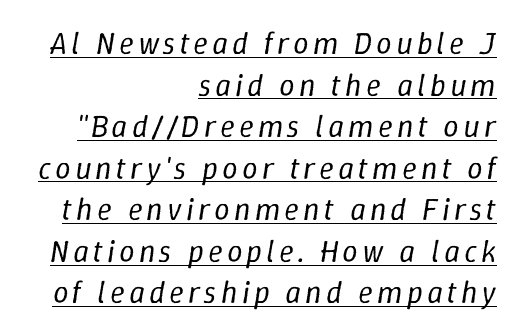
{"italic": "yes", "lean": "right", "slant_degrees": 9, "bold": "no", "weight": "regular", "width": "normal", "stroke_contrast": "low", "x_height": "medium", "monospaced": "no", "underline": "yes", "align": "right", "line_spacing": "normal", "line_spacing_ratio": 1.34, "glyph_px": 31}
